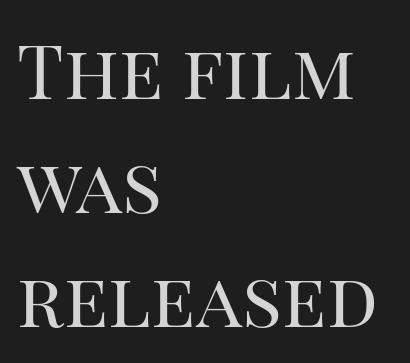
{"serif": "yes", "italic": "no", "bold": "no", "weight": "regular", "width": "normal", "stroke_contrast": "high", "x_height": "large", "monospaced": "no", "underline": "no", "align": "left", "line_spacing": "normal", "line_spacing_ratio": 1.52, "letter_spacing": "normal", "letter_spacing_em": 0.0, "glyph_px": 75}
